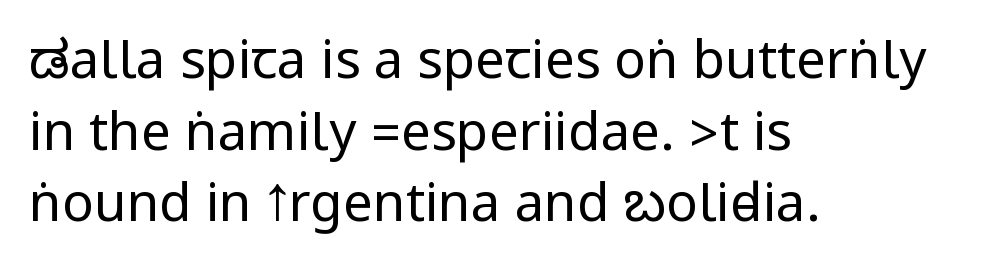
{"serif": "no", "italic": "no", "bold": "no", "weight": "regular", "width": "condensed", "stroke_contrast": "low", "underline": "no", "align": "left", "line_spacing": "normal", "line_spacing_ratio": 1.35, "letter_spacing": "normal", "letter_spacing_em": 0.0, "glyph_px": 53}
